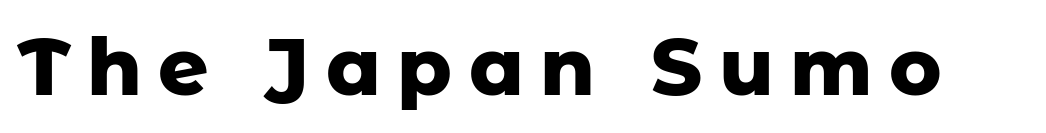
{"serif": "no", "italic": "no", "bold": "yes", "weight": "heavy", "width": "normal", "stroke_contrast": "low", "x_height": "medium", "monospaced": "no", "underline": "no", "letter_spacing": "wide", "letter_spacing_em": 0.21, "glyph_px": 79}
